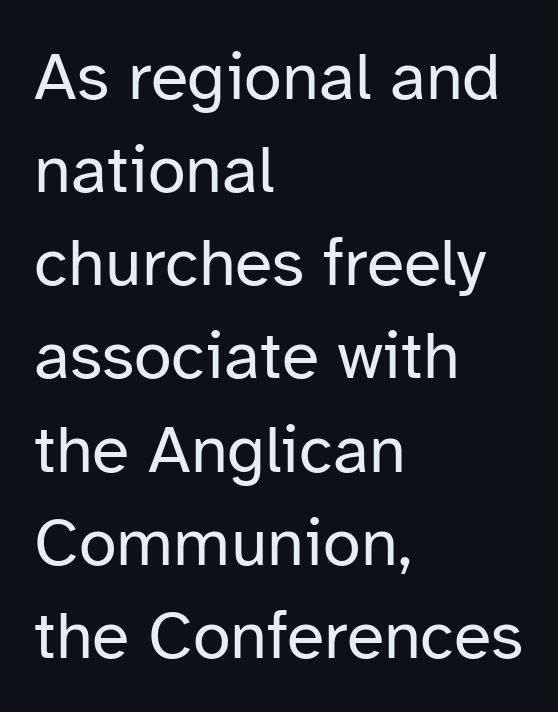
{"serif": "no", "italic": "no", "bold": "no", "weight": "regular", "width": "normal", "stroke_contrast": "low", "x_height": "medium", "monospaced": "no", "underline": "no", "align": "left", "line_spacing": "normal", "line_spacing_ratio": 1.37, "letter_spacing": "normal", "letter_spacing_em": 0.0, "glyph_px": 68}
